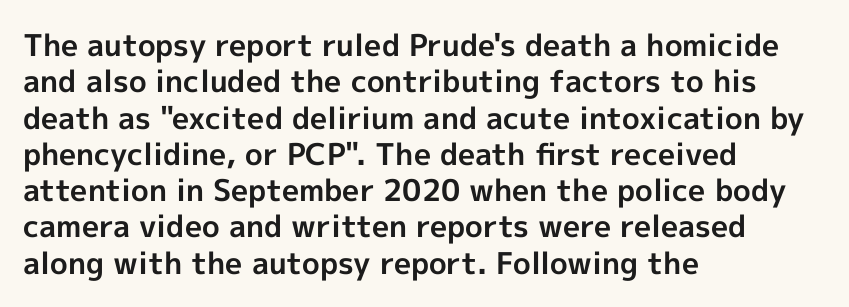
The image shows 30 px bold sans-serif type, upright; set left-aligned, line spacing 1.21x, normal letter spacing, not underlined; a medium x-height.
